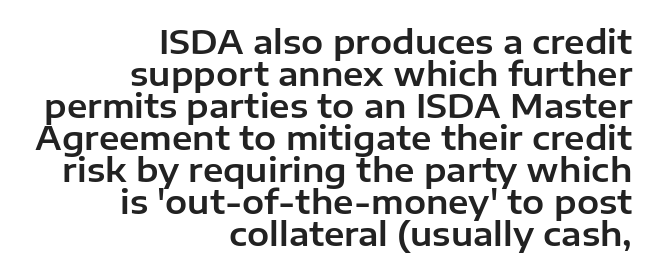
{"serif": "no", "italic": "no", "width": "normal", "stroke_contrast": "low", "x_height": "medium", "monospaced": "no", "underline": "no", "align": "right", "line_spacing": "tight", "line_spacing_ratio": 0.97, "letter_spacing": "normal", "letter_spacing_em": 0.0, "glyph_px": 33}
